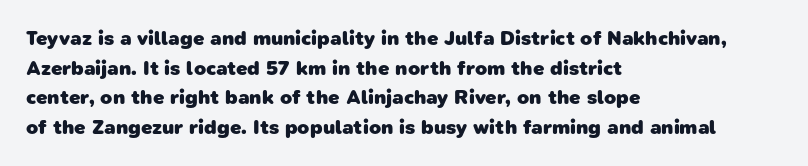
Q: Is the text bold? A: Yes.
Q: Is the text underlined? A: No.
Q: How is the paragraph aligned? A: Left-aligned.
Q: Is the spacing between letters normal or unusually wide? A: Normal.
Q: Is the spacing between lines tight, normal or loose? A: Normal.
